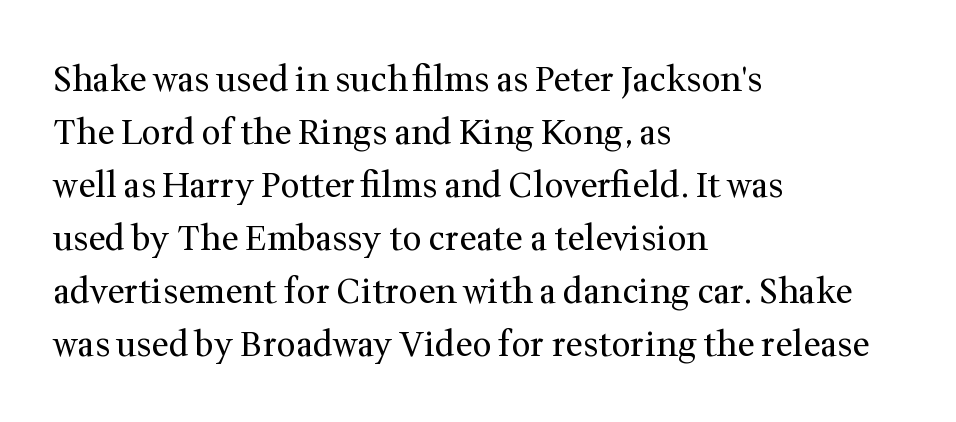
The leading is moderate, giving the passage an even texture. Compared with a centered layout, this one pins lines to the left instead. This rendering leaves character spacing at its baseline value. Notice how the stems are strictly vertical — no italics here.
